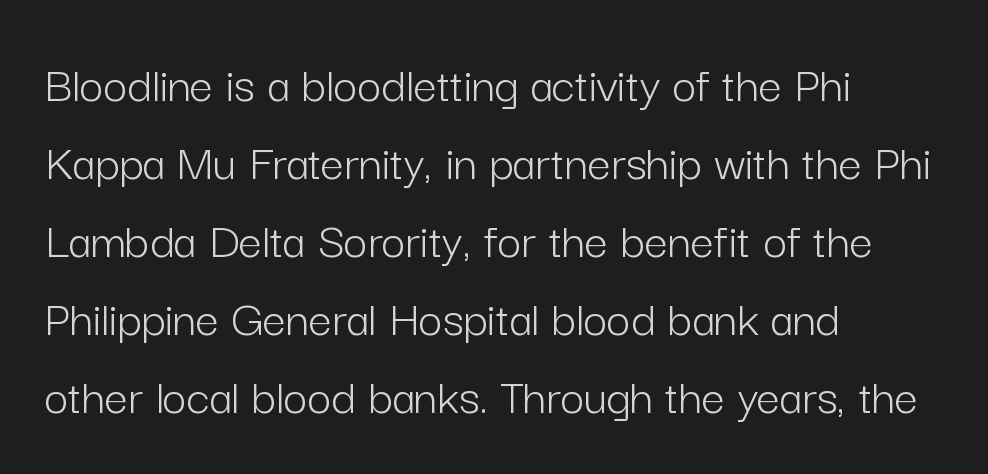
These glyphs show unthickened strokes, regular width or finer. This sample uses an upright cut, with every glyph sitting square on the baseline. Here the glyphs are tracked normally, forming tight word shapes. Do the characters align in a grid? No, the font is proportional. No feet cap the strokes, marking this as sans-serif type.
